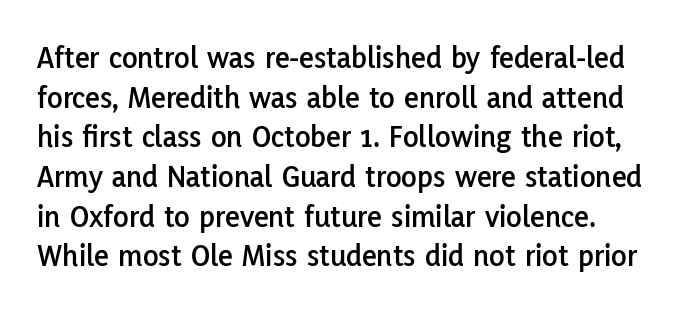
Caption: standard tracking, unaltered. The string is rendered with underlining switched off. Does the type have serifs? No, each stem ends abruptly. The passage shown is typed in a proportional face where columns would drift. Rendered with straight, roman letterforms.
